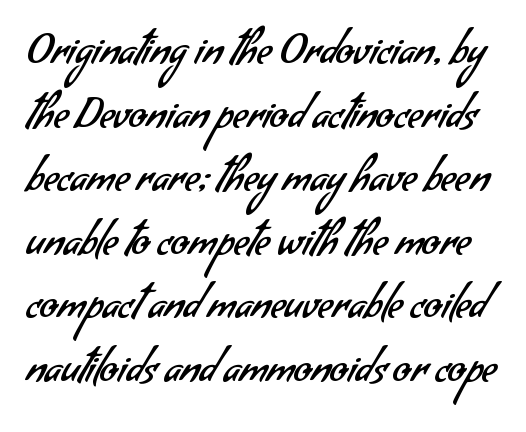
The image shows 41 px regular-weight sans-serif type; set normal line spacing (1.55x), normal letter spacing, not underlined; low stroke contrast and a small x-height.
